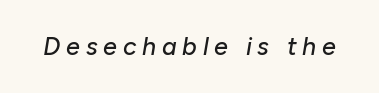
The gap between lines stays unmarked. The glyphs look as if they've been sheared to an angle. Look at the tracking — it's clearly loosened, letters drifting apart.
